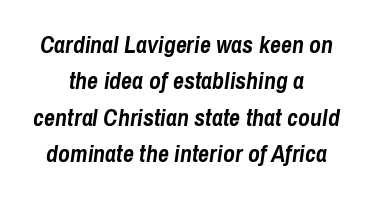
Rule under the text: the space is simply empty. The space between consecutive lines is moderate. Italic? Definitely — the glyphs are oblique. Stroke thickness is high; the sample reads as a true bold. How are the letters spaced? Ordinarily, with no added tracking.
